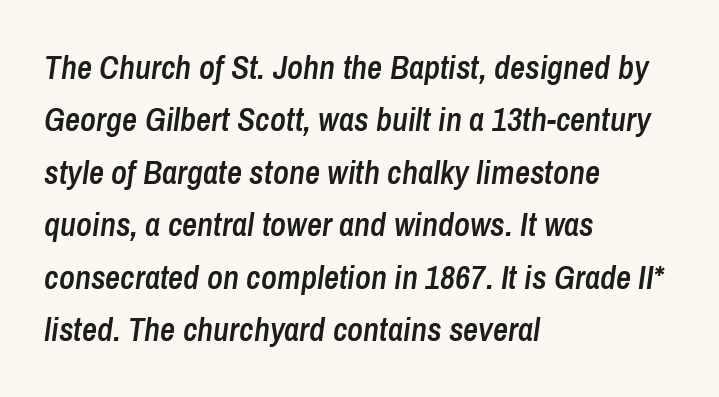
Q: Is the text bold? A: Semi-bold.
Q: Is the text italic (slanted)? A: Yes, it leans right by about 8 degrees.
Q: Is the text underlined? A: No.
Q: How is the paragraph aligned? A: Left-aligned.
Q: Is the spacing between letters normal or unusually wide? A: Normal.
Q: Is the spacing between lines tight, normal or loose? A: Normal.
Q: Width (condensed, normal, or wide)? A: Condensed.
Q: Stroke contrast? A: Low.
Q: x-height? A: Medium.
Q: Monospaced? A: No.
